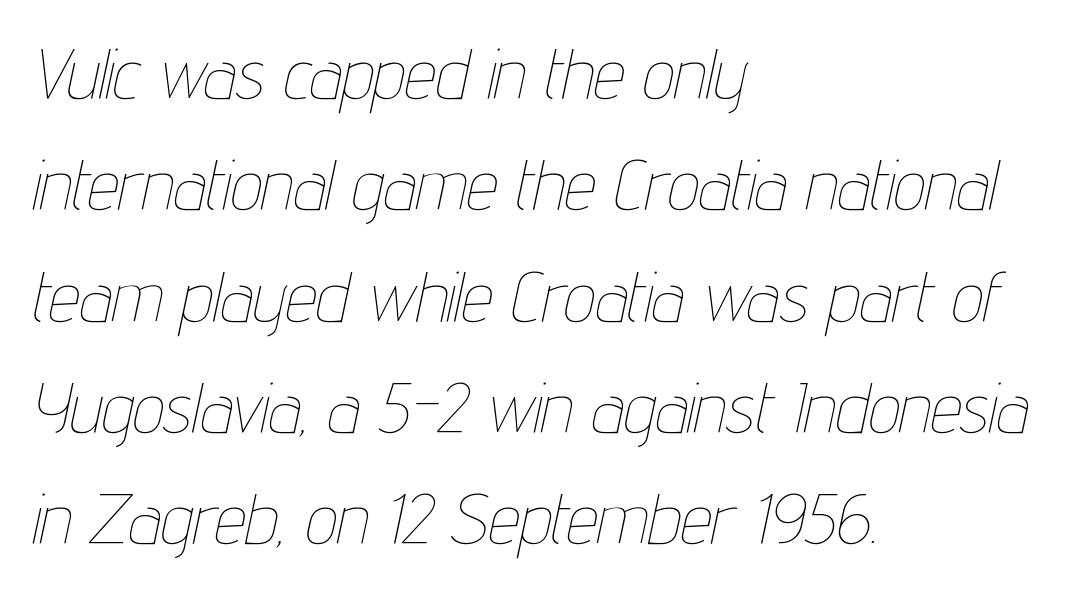
No heavy texture on the line: the type isn't bold. The specimen omits any rule beneath the text block's lines. The gaps between neighbouring characters are ordinary and unremarkable. Italic: yes, the glyphs are oblique. If you drew a ruler down the left edge, every line would touch it. What's the leading like? Ordinary, nothing unusual.
